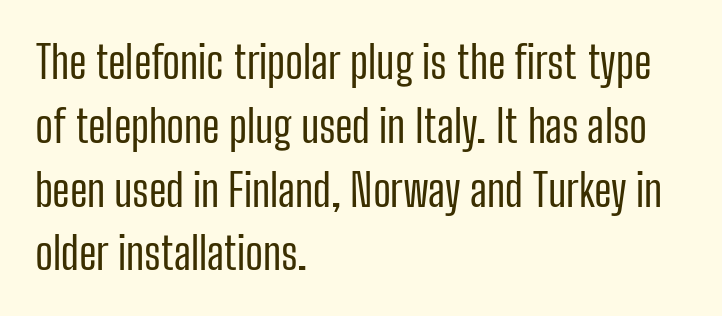
The line texture is even and compact thanks to regular tracking. The typesetter chose a ragged-right arrangement here. Are there feet on the stems? There aren't — it's a sans. Letters have the restrained weight of plain body copy at most.
